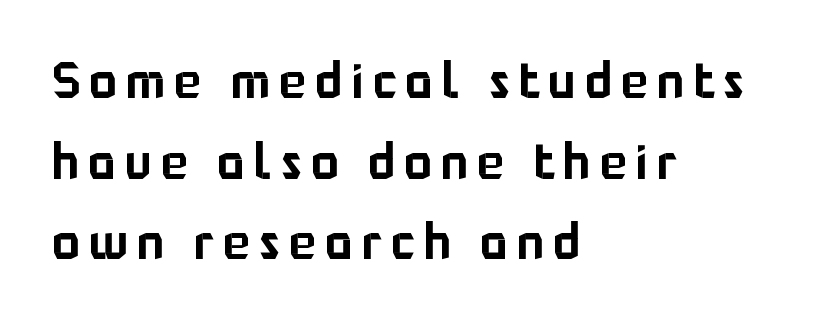
The image shows 51 px sans-serif type, upright; set left-aligned, normal line spacing (1.58x), not underlined; low stroke contrast and a medium x-height.
